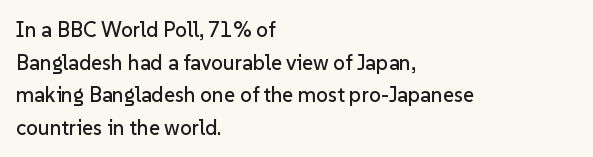
The image shows 21 px text type, upright; set left-aligned, normal line spacing (1.55x), normal letter spacing, not underlined.
